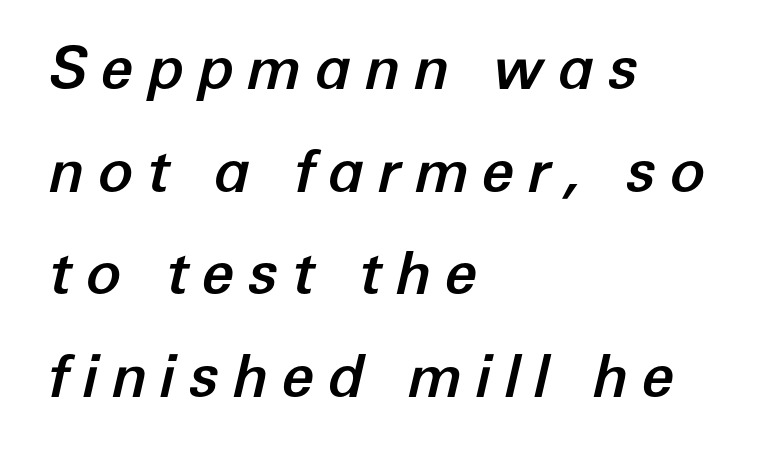
{"italic": "yes", "lean": "right", "slant_degrees": 12, "width": "normal", "stroke_contrast": "low", "x_height": "medium", "monospaced": "no", "underline": "no", "align": "left", "line_spacing_ratio": 1.74, "letter_spacing": "wide", "letter_spacing_em": 0.22, "glyph_px": 59}
